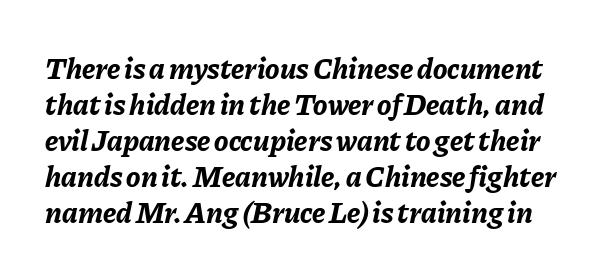
Q: Is the text bold? A: Yes.
Q: Is the text italic (slanted)? A: Yes, it leans right by about 11 degrees.
Q: Is the text underlined? A: No.
Q: Is the spacing between letters normal or unusually wide? A: Normal.
Q: Width (condensed, normal, or wide)? A: Normal.
Q: Stroke contrast? A: Low.
Q: x-height? A: Medium.
Q: Monospaced? A: No.
